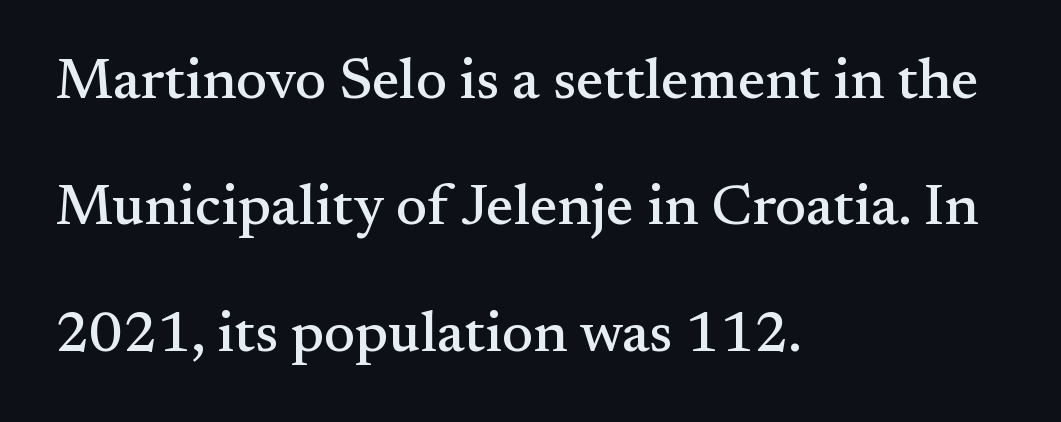
In CSS terms this would be text-align: left. Notice how the stems are strictly vertical — no italics here. Honestly, there is no underline to notice here at all. The line-height multiplier appears high, well above default. Proportional: the letters do not fall into vertical columns. Are there feet on the stems? There are — it's a serif.
